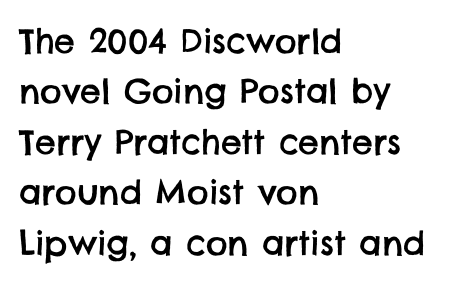
The image shows 33 px sans-serif type; set left-aligned, normal line spacing (1.53x), normal letter spacing, not underlined; low stroke contrast and a large x-height.
